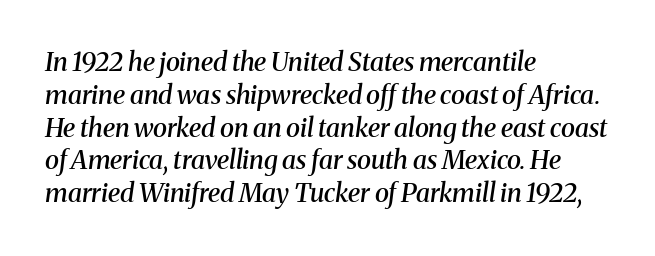
The image shows 26 px text type, italic (leaning right); set left-aligned, normal line spacing (1.26x), normal letter spacing, not underlined.
